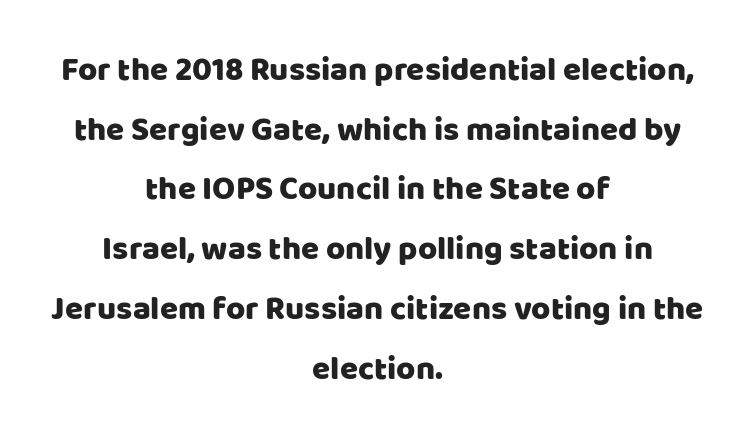
The image shows 33 px sans-serif type, upright; set centered, line spacing 1.81x, normal letter spacing, not underlined; low stroke contrast and a large x-height.
